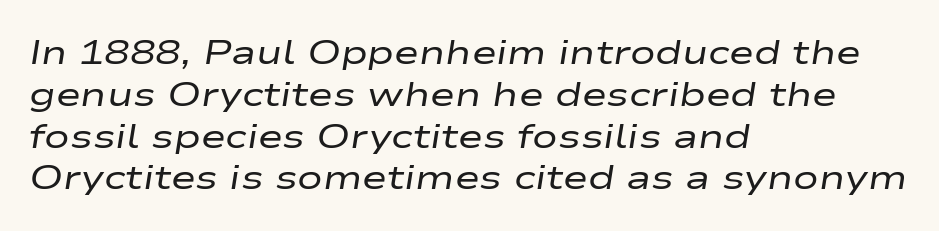
Line beginnings align vertically; line endings do not. Rule under the text: the space is simply empty. These lines are rendered in a variable-pitch font. Weight class: somewhere from thin through regular. How are the letters spaced? Ordinarily, with no added tracking. Rendered with sloped, italic letterforms.
